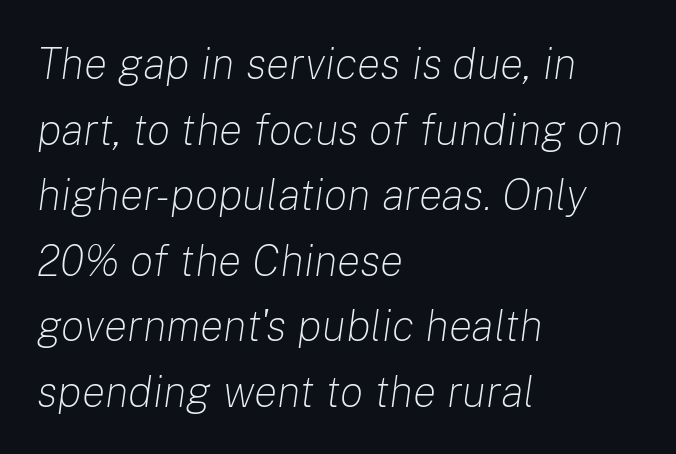
The image shows 44 px light type, italic (leaning right); set left-aligned, normal line spacing (1.49x), normal letter spacing, not underlined; low stroke contrast and a medium x-height.
